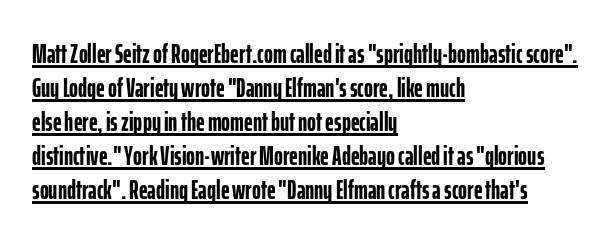
{"italic": "no", "bold": "yes", "underline": "yes", "align": "left", "line_spacing": "normal", "line_spacing_ratio": 1.26, "letter_spacing": "normal", "letter_spacing_em": 0.0, "glyph_px": 27}
